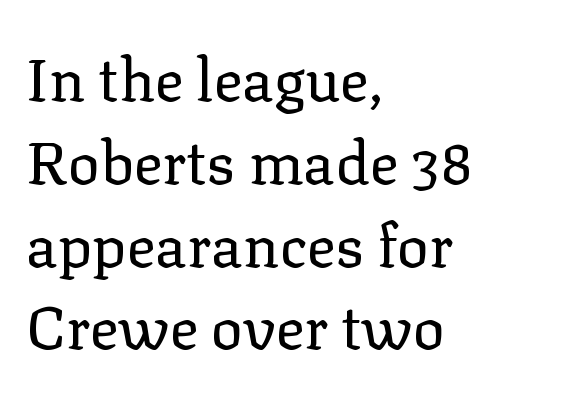
The image shows 60 px regular-weight serif type, upright; set left-aligned, normal line spacing (1.38x), normal letter spacing, not underlined; low stroke contrast and a medium x-height.
